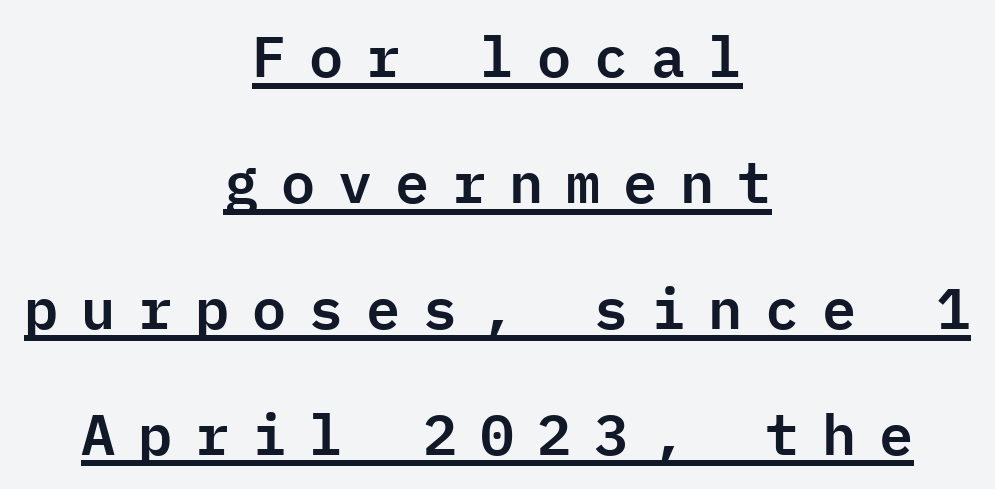
{"serif": "no", "italic": "no", "width": "normal", "stroke_contrast": "low", "x_height": "medium", "monospaced": "yes", "underline": "yes", "align": "center", "line_spacing": "loose", "line_spacing_ratio": 2.21, "letter_spacing": "wide", "letter_spacing_em": 0.4, "glyph_px": 57}
